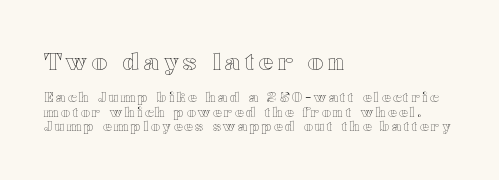
{"italic": "no", "underline": "no", "align": "left", "line_spacing": "tight", "line_spacing_ratio": 1.01, "larger_block": "first", "size_ratio": 1.71, "glyph_px": 24}
